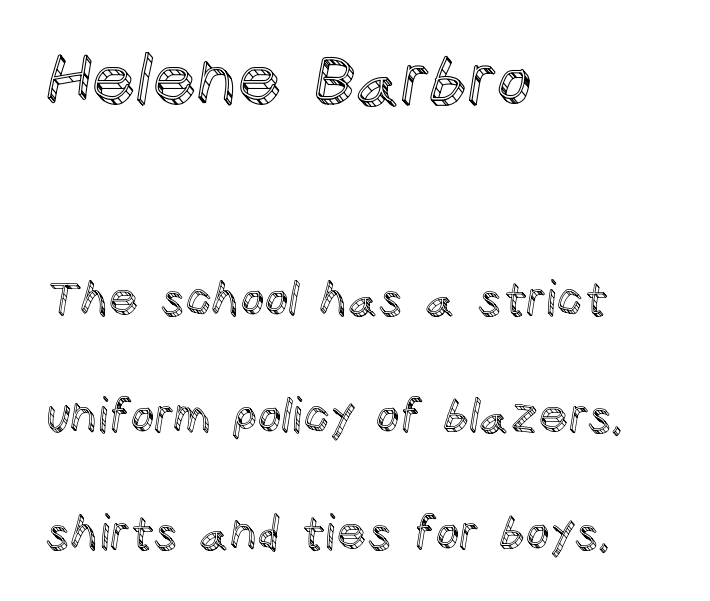
The image shows 70 px text type; set left-aligned, loose line spacing (2.49x), normal letter spacing, not underlined; the first (top) block is 1.49x larger; a large x-height.
